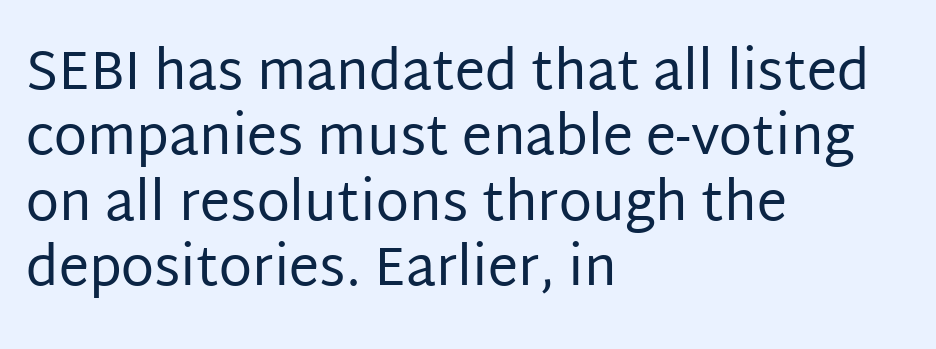
Q: Is the text bold? A: No.
Q: Is the text italic (slanted)? A: No, it is upright.
Q: Is the typeface a serif or a sans-serif typeface? A: Sans-serif.
Q: Is the text underlined? A: No.
Q: How is the paragraph aligned? A: Left-aligned.
Q: Is the spacing between letters normal or unusually wide? A: Normal.
Q: Width (condensed, normal, or wide)? A: Normal.
Q: Stroke contrast? A: Low.
Q: x-height? A: Large.
Q: Monospaced? A: No.
